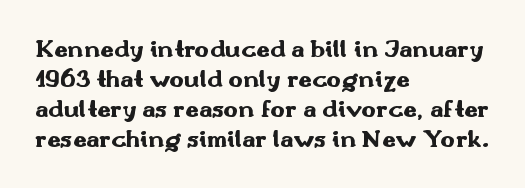
The characters look thick and weighty, a clear bold. Rows of type keep a routine distance in the vertical direction. Each word holds together tightly as a unit, with standard inter-letter gaps. Does the copy run flush right? No — it runs flush left. Beneath every word, the page is bare.
